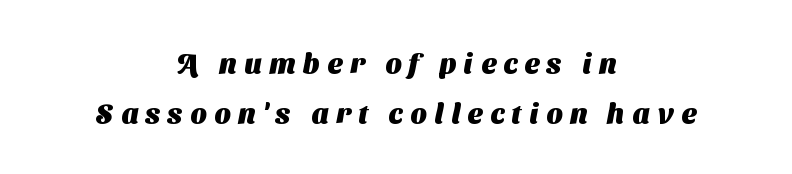
{"serif": "no", "bold": "yes", "weight": "heavy", "width": "normal", "stroke_contrast": "medium", "x_height": "medium", "monospaced": "no", "underline": "no", "align": "center", "line_spacing_ratio": 1.79, "letter_spacing": "wide", "letter_spacing_em": 0.28, "glyph_px": 28}
